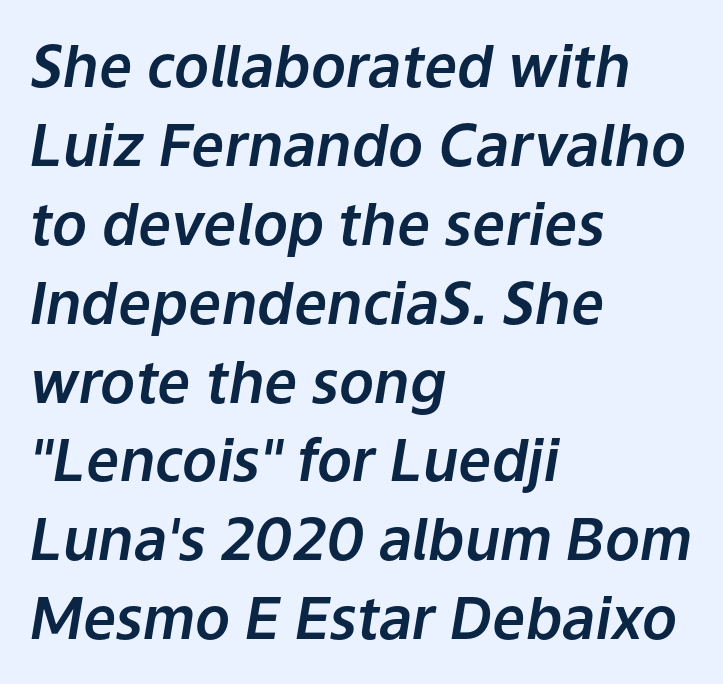
{"italic": "yes", "lean": "right", "slant_degrees": 9, "width": "normal", "stroke_contrast": "low", "x_height": "medium", "monospaced": "no", "underline": "no", "align": "left", "line_spacing": "normal", "line_spacing_ratio": 1.36, "letter_spacing": "normal", "letter_spacing_em": 0.0, "glyph_px": 58}
